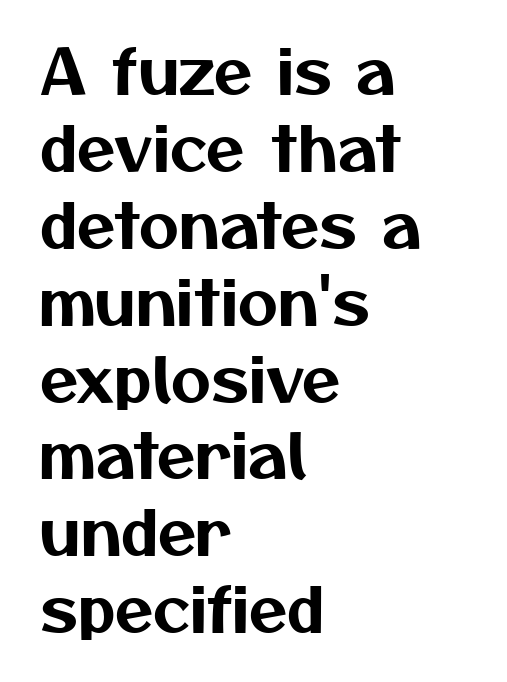
Does the copy run flush right? No — it runs flush left. Do the characters align in a grid? No, the font is proportional. Underline: absent. Observe the absence of serifs on each vertical stroke in this sample.
